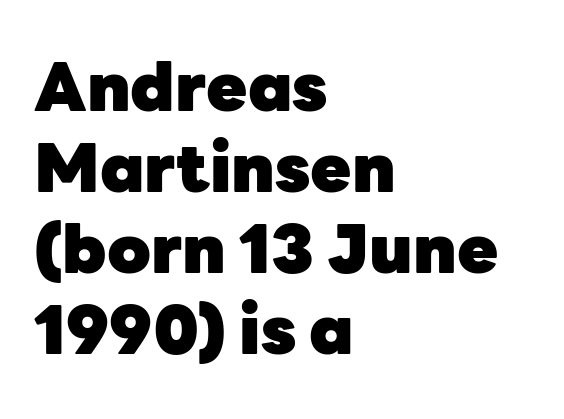
Q: Is the text bold? A: Yes.
Q: Is the text italic (slanted)? A: No, it is upright.
Q: Is the typeface a serif or a sans-serif typeface? A: Sans-serif.
Q: Is the text underlined? A: No.
Q: How is the paragraph aligned? A: Left-aligned.
Q: Is the spacing between letters normal or unusually wide? A: Normal.
Q: Width (condensed, normal, or wide)? A: Normal.
Q: Stroke contrast? A: Low.
Q: x-height? A: Medium.
Q: Monospaced? A: No.
